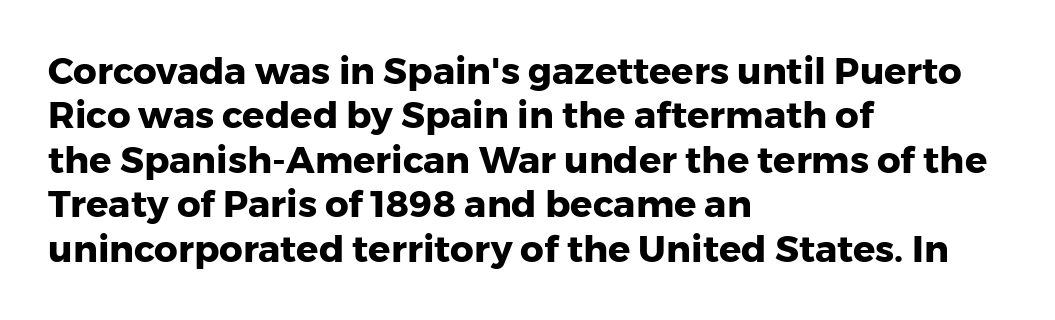
{"serif": "no", "italic": "no", "bold": "yes", "weight": "heavy", "width": "normal", "stroke_contrast": "low", "x_height": "medium", "monospaced": "no", "underline": "no", "align": "left", "line_spacing_ratio": 1.2, "letter_spacing": "normal", "letter_spacing_em": 0.0, "glyph_px": 37}
